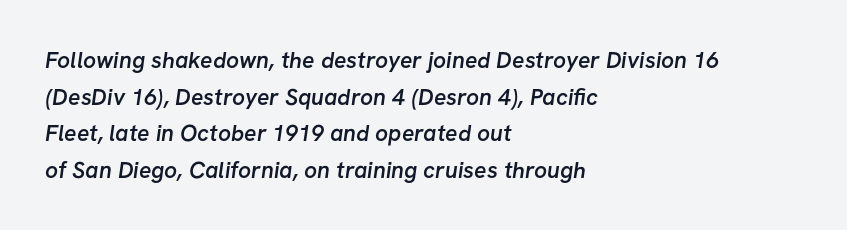
{"bold": "semi", "underline": "no", "align": "left", "line_spacing": "normal", "line_spacing_ratio": 1.59, "letter_spacing": "normal", "letter_spacing_em": 0.0, "glyph_px": 23}
